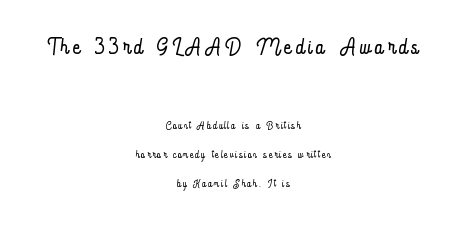
{"bold": "no", "weight": "light", "width": "condensed", "stroke_contrast": "low", "x_height": "small", "monospaced": "no", "underline": "no", "align": "center", "line_spacing": "loose", "line_spacing_ratio": 2.05, "larger_block": "first", "size_ratio": 2.14, "glyph_px": 30}
